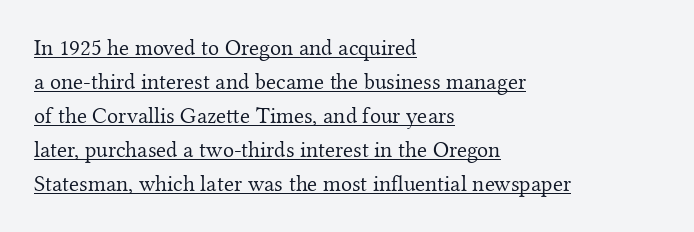
The image shows 23 px text type, upright; set left-aligned, normal line spacing (1.48x), normal letter spacing, underlined.
